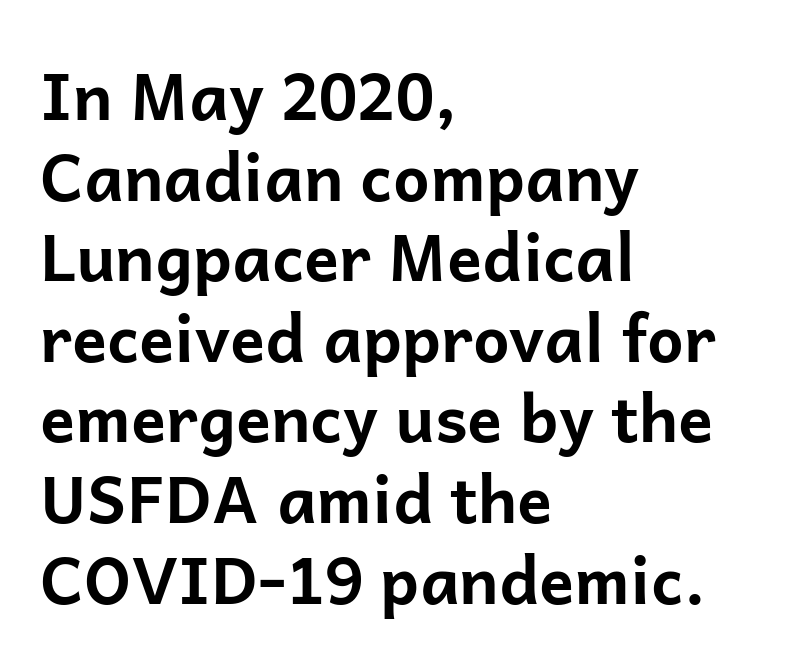
{"serif": "no", "italic": "no", "bold": "yes", "weight": "bold", "width": "normal", "stroke_contrast": "low", "x_height": "medium", "monospaced": "no", "underline": "no", "align": "left", "line_spacing_ratio": 1.24, "letter_spacing": "normal", "letter_spacing_em": 0.0, "glyph_px": 65}
